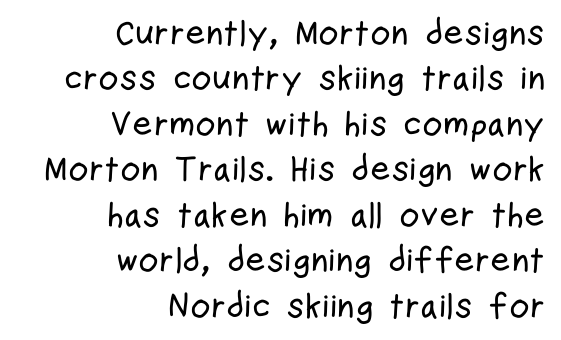
Normally led — the rows are evenly, conventionally spaced. The space directly below the letters is spotless. A typesetter would call this proportional, since set widths differ per character. This is roman type, the default non-slanted kind.
